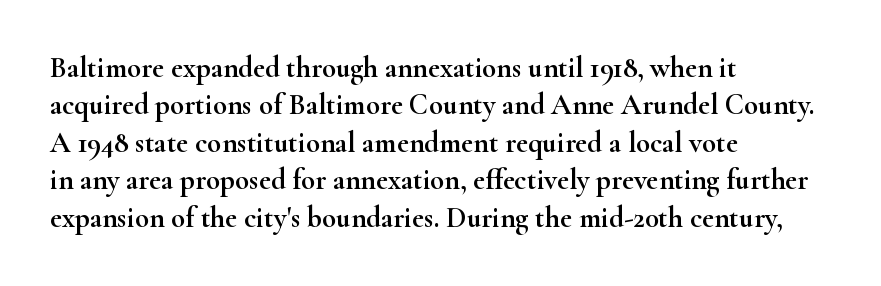
Q: Is the text italic (slanted)? A: No, it is upright.
Q: Is the typeface a serif or a sans-serif typeface? A: Serif.
Q: Is the text underlined? A: No.
Q: How is the paragraph aligned? A: Left-aligned.
Q: Is the spacing between letters normal or unusually wide? A: Normal.
Q: Is the spacing between lines tight, normal or loose? A: Normal.
Q: Width (condensed, normal, or wide)? A: Wide.
Q: Stroke contrast? A: High.
Q: x-height? A: Small.
Q: Monospaced? A: No.
